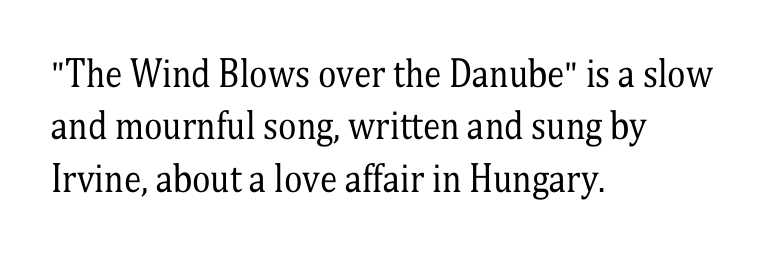
Honestly, the letter spacing is just normal — you wouldn't notice it. These lines sit exactly where default settings would place them. The weight would be labelled regular, book, light, or lighter still. Glance below the letters and you will spot only blank space.
